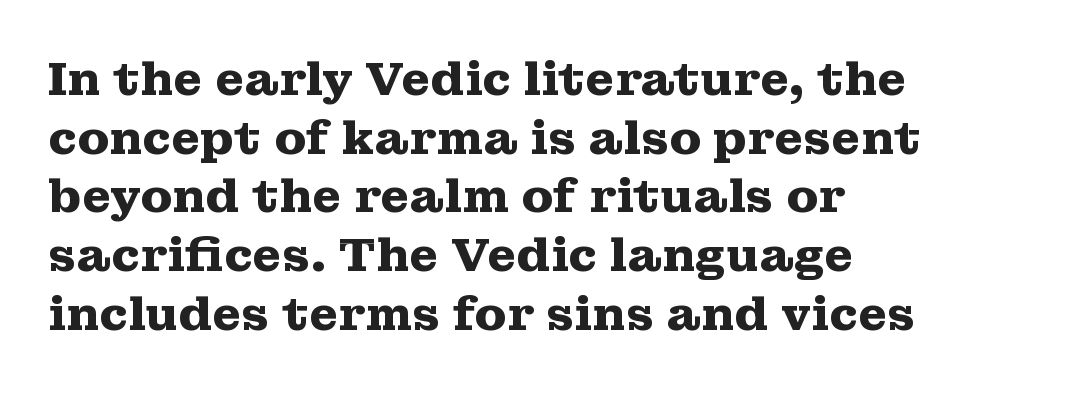
Q: Is the text bold? A: Yes.
Q: Is the text italic (slanted)? A: No, it is upright.
Q: Is the typeface a serif or a sans-serif typeface? A: Serif.
Q: Is the text underlined? A: No.
Q: How is the paragraph aligned? A: Left-aligned.
Q: Is the spacing between letters normal or unusually wide? A: Normal.
Q: Is the spacing between lines tight, normal or loose? A: Normal.
Q: Width (condensed, normal, or wide)? A: Wide.
Q: Stroke contrast? A: Medium.
Q: x-height? A: Medium.
Q: Monospaced? A: No.
